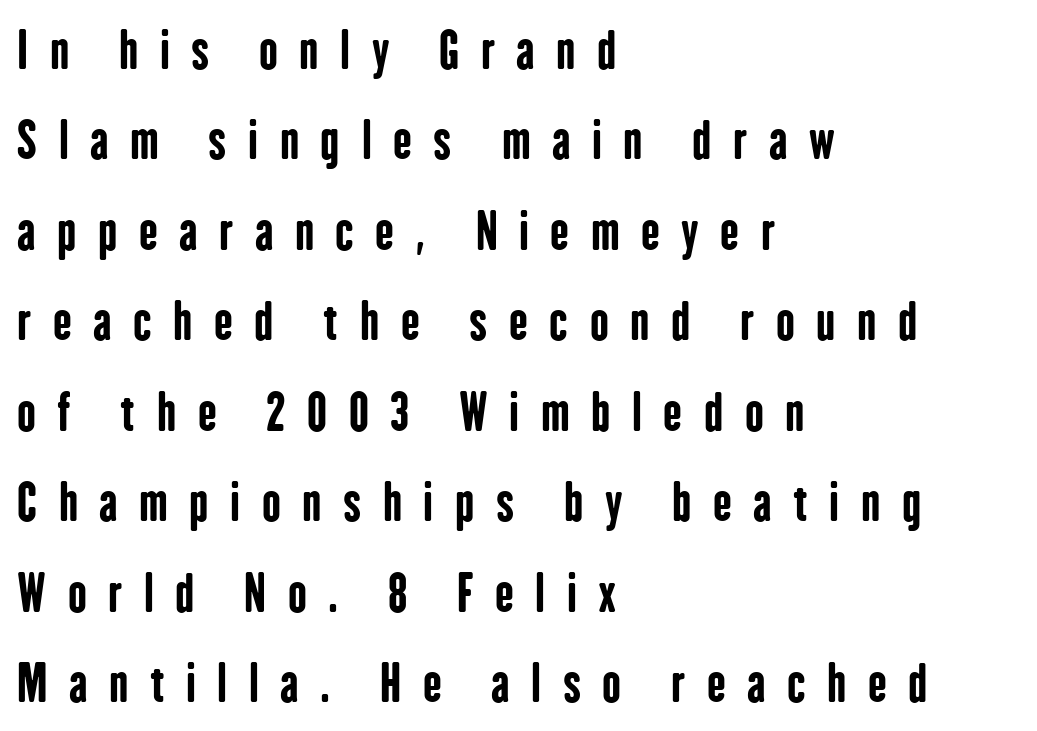
{"serif": "no", "italic": "no", "bold": "yes", "weight": "bold", "width": "condensed", "stroke_contrast": "low", "x_height": "medium", "monospaced": "no", "underline": "no", "align": "left", "line_spacing_ratio": 1.81, "letter_spacing": "wide", "letter_spacing_em": 0.43, "glyph_px": 50}
